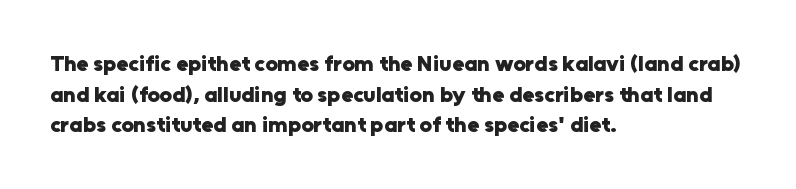
{"italic": "no", "bold": "yes", "underline": "no", "align": "left", "line_spacing": "normal", "line_spacing_ratio": 1.39, "letter_spacing": "normal", "letter_spacing_em": 0.0, "glyph_px": 22}
